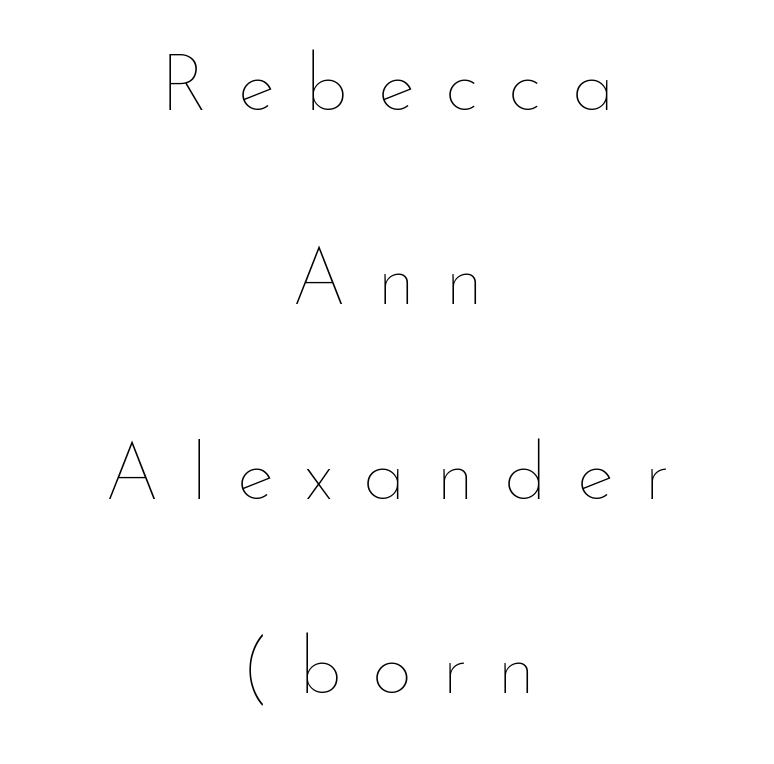
The image shows 79 px thin type, upright; set centered, loose line spacing (2.46x), unusually wide letter spacing (+0.38 em), not underlined; low stroke contrast and a small x-height.
